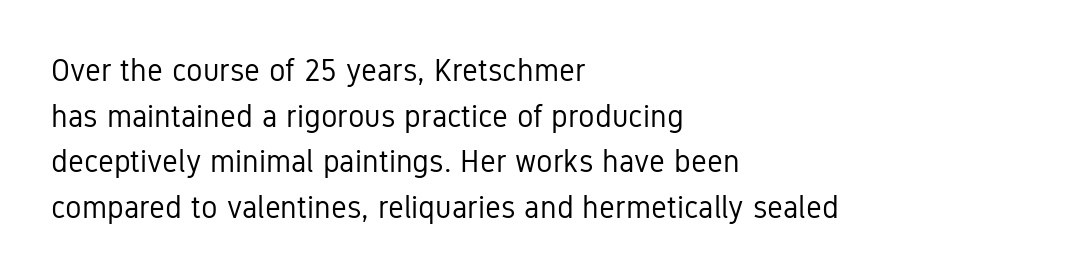
{"serif": "no", "italic": "no", "bold": "no", "weight": "regular", "width": "condensed", "stroke_contrast": "low", "x_height": "medium", "monospaced": "no", "underline": "no", "align": "left", "line_spacing": "normal", "line_spacing_ratio": 1.47, "letter_spacing": "normal", "letter_spacing_em": 0.0, "glyph_px": 31}
